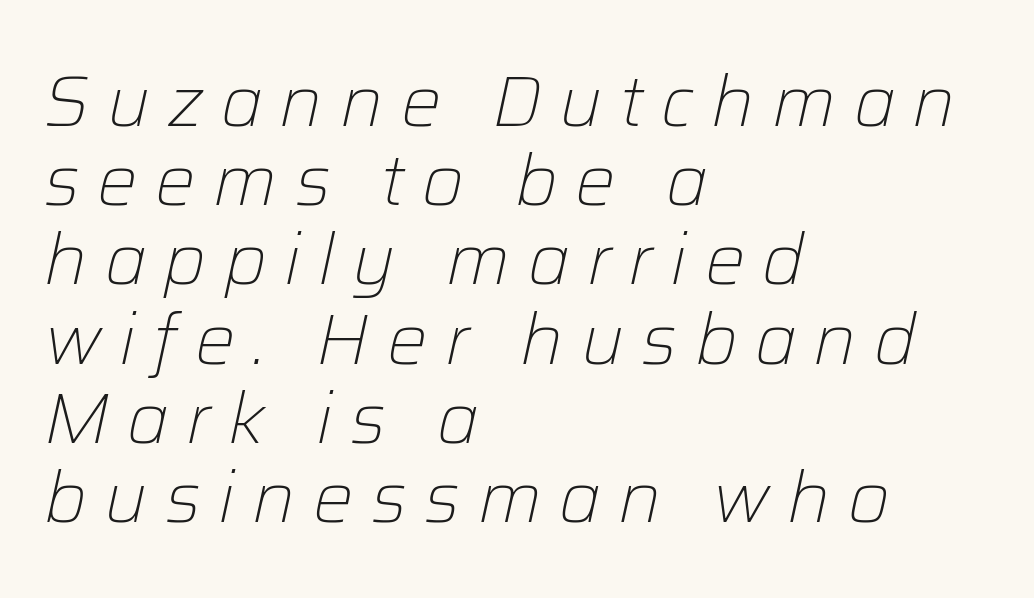
How are the letters spaced? Widely, with obvious added tracking. The space between consecutive lines is stingy. The face used here is proportionally spaced, like ordinary book or web type. The passage shown is not bold in any degree. Posture: slanted. Underlining? Definitely not there.
